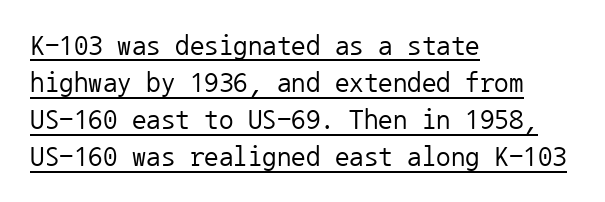
The image shows 29 px regular-weight sans-serif type, upright, monospaced; set left-aligned, normal line spacing (1.28x), normal letter spacing, underlined; low stroke contrast and a medium x-height.
